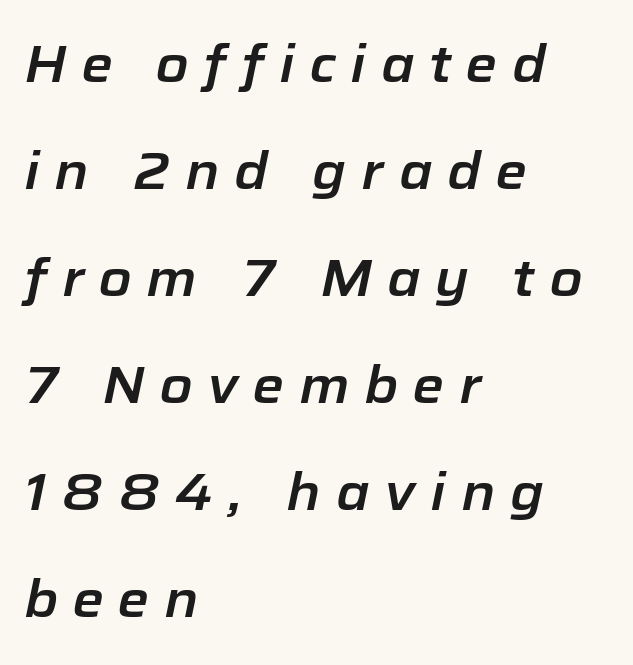
The image shows 51 px text type, italic (leaning right); set left-aligned, loose line spacing (2.1x), unusually wide letter spacing (+0.29 em), not underlined; low stroke contrast and a medium x-height.
